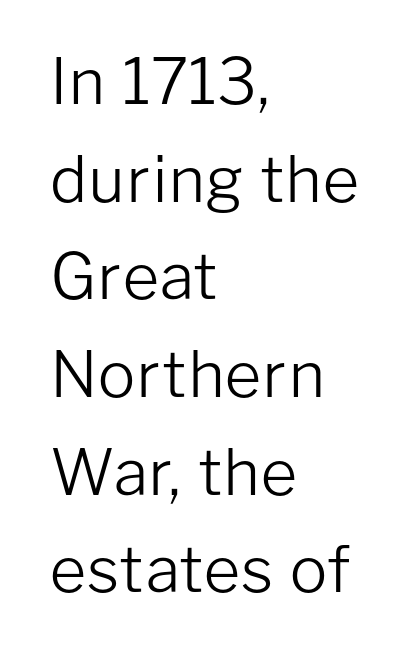
What stands out about the letter spacing? Nothing — it is the standard amount. Think standard paragraph weight, or any step lighter than that. When letters stand straight like this, we call the style roman or upright. No word sits above an underline. A sans-serif font was chosen for this passage. The rendering anchors every line to the left-hand side.
